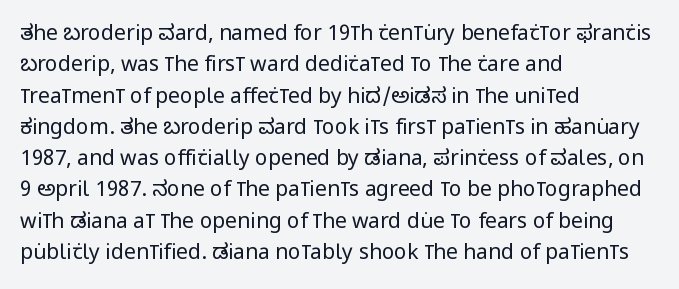
Q: Is the text bold? A: No.
Q: Is the text italic (slanted)? A: No, it is upright.
Q: Is the text underlined? A: No.
Q: How is the paragraph aligned? A: Left-aligned.
Q: Is the spacing between letters normal or unusually wide? A: Normal.
Q: Is the spacing between lines tight, normal or loose? A: Normal.
